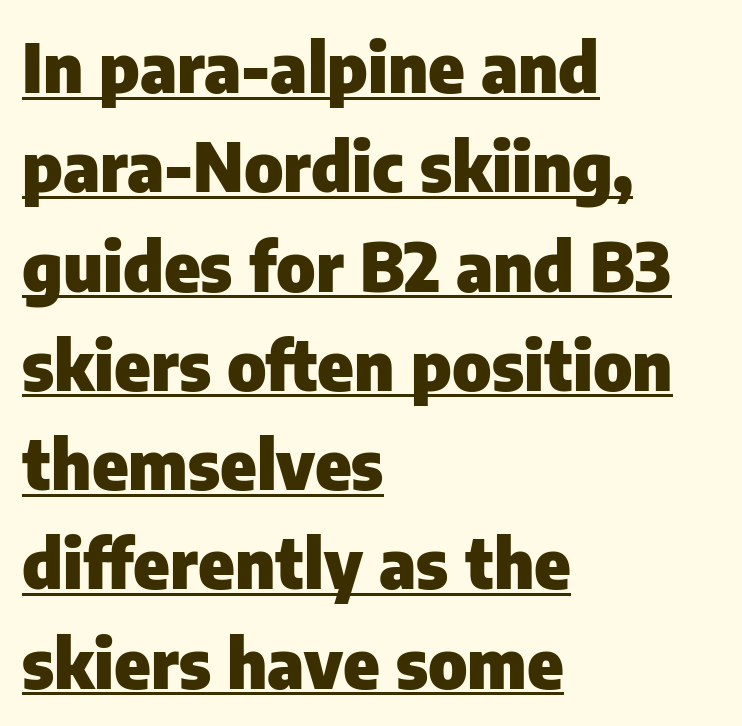
Notice how descenders clear the ascenders below comfortably — that's standard leading. The specimen includes a rule beneath the text block's lines. Unlike a traditional serif, this face leaves its strokes unadorned. The face used here is proportionally spaced, like ordinary book or web type. The horizontal fit of the characters is conventional and even. Set as a true bold cut, around the 700 mark.
